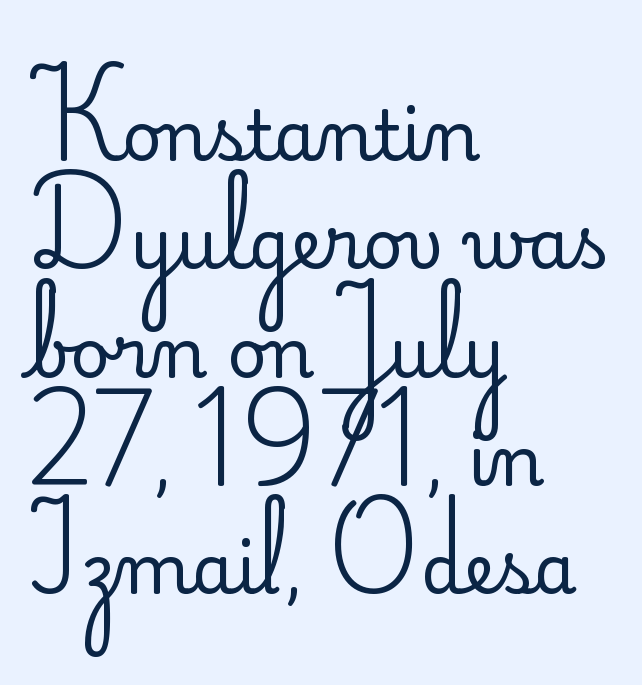
The image shows 69 px regular-weight sans-serif type, upright; set left-aligned, normal line spacing (1.57x), normal letter spacing, not underlined; low stroke contrast and a small x-height.
